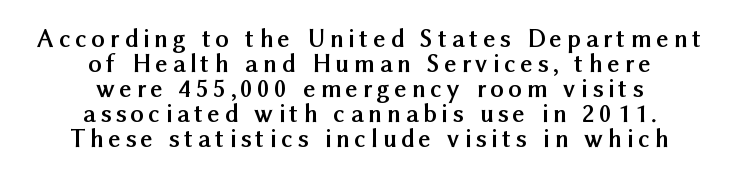
{"italic": "no", "bold": "yes", "underline": "no", "align": "center", "line_spacing": "tight", "line_spacing_ratio": 0.96, "glyph_px": 26}
